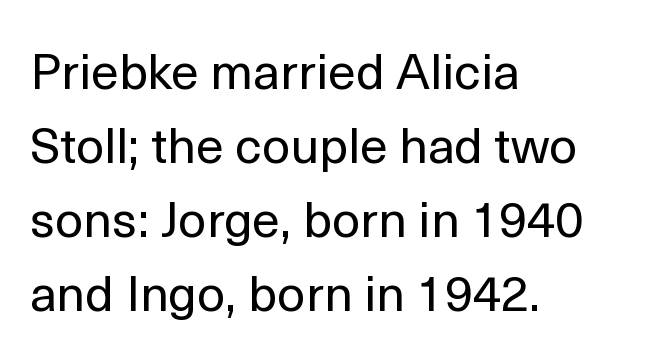
{"serif": "no", "italic": "no", "bold": "no", "weight": "regular", "width": "normal", "x_height": "medium", "monospaced": "no", "underline": "no", "align": "left", "line_spacing": "normal", "line_spacing_ratio": 1.48, "letter_spacing": "normal", "letter_spacing_em": 0.0, "glyph_px": 50}
